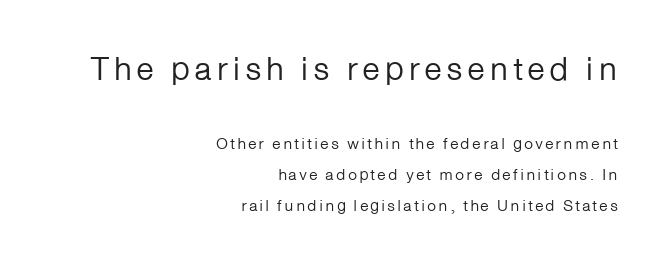
The image shows 33 px regular-weight sans-serif type, upright; set right-aligned, loose line spacing (1.94x), not underlined; the first (top) block is 2.06x larger; low stroke contrast and a medium x-height.
